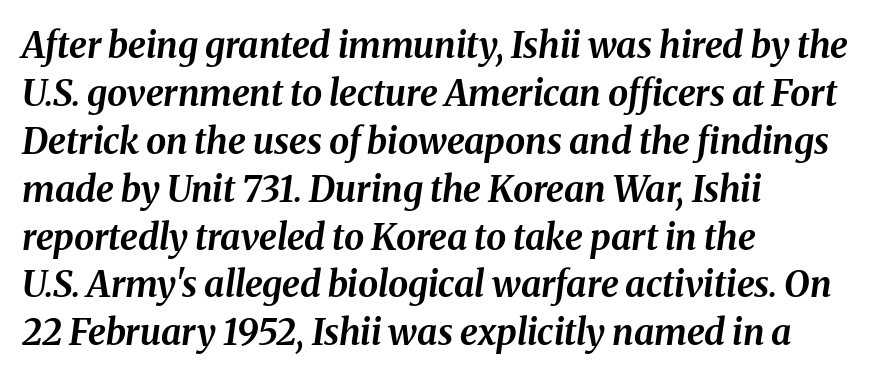
Q: Is the text bold? A: Yes.
Q: Is the text italic (slanted)? A: Yes, it leans right by about 8 degrees.
Q: Is the text underlined? A: No.
Q: How is the paragraph aligned? A: Left-aligned.
Q: Is the spacing between letters normal or unusually wide? A: Normal.
Q: Is the spacing between lines tight, normal or loose? A: Normal.
Q: Width (condensed, normal, or wide)? A: Normal.
Q: Stroke contrast? A: Medium.
Q: x-height? A: Medium.
Q: Monospaced? A: No.
